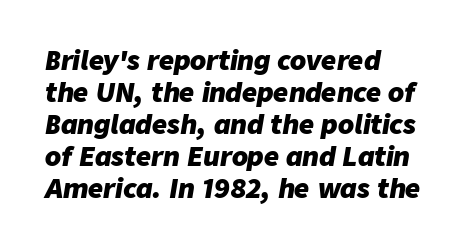
Between one letter and the next there's only the usual sliver of space. Layout note: lines flush left. Does the weight exceed regular? Yes, all the way to bold. The words here are not underlined.
